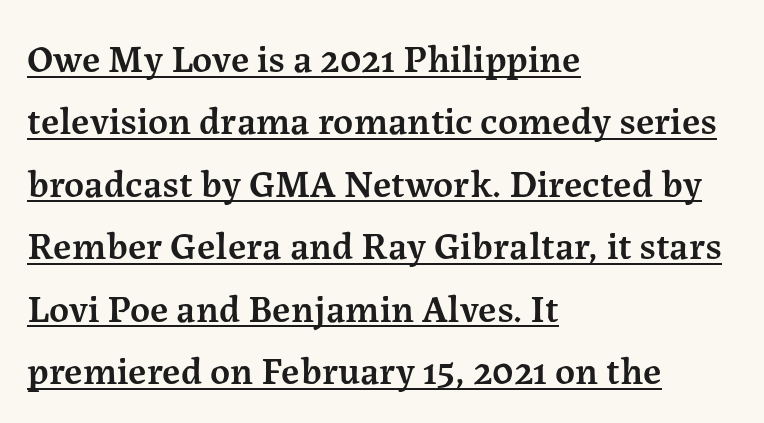
Is this a fixed-width face? No — the glyphs have proportional, varying widths. Tracking here is standard; glyphs follow each other at the usual distance. Firm but not heavy-handed strokes: this text is semibold. What's the leading like? Ordinary, nothing unusual. The sample's only ornament is a line tracing under the words.
